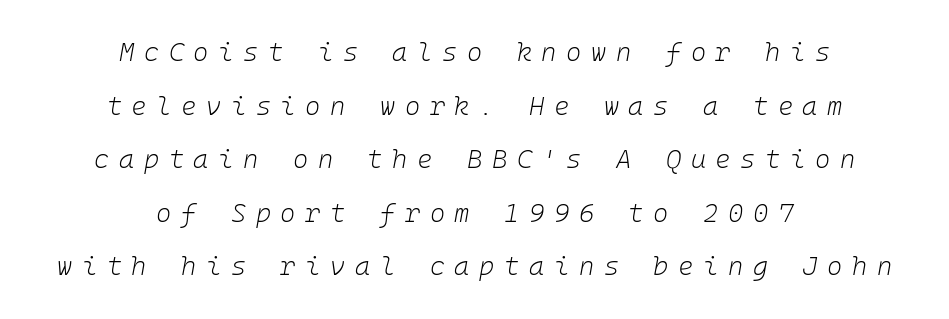
{"italic": "yes", "lean": "right", "slant_degrees": 10, "bold": "no", "underline": "no", "align": "center", "line_spacing": "loose", "line_spacing_ratio": 2.06, "letter_spacing": "wide", "letter_spacing_em": 0.37, "glyph_px": 26}
